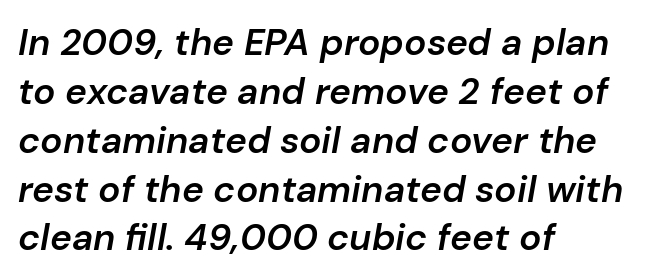
Q: Is the text bold? A: Semi-bold.
Q: Is the text italic (slanted)? A: Yes, it leans right by about 10 degrees.
Q: Is the text underlined? A: No.
Q: How is the paragraph aligned? A: Left-aligned.
Q: Is the spacing between letters normal or unusually wide? A: Normal.
Q: Is the spacing between lines tight, normal or loose? A: Normal.
Q: Width (condensed, normal, or wide)? A: Normal.
Q: Stroke contrast? A: Low.
Q: x-height? A: Medium.
Q: Monospaced? A: No.
